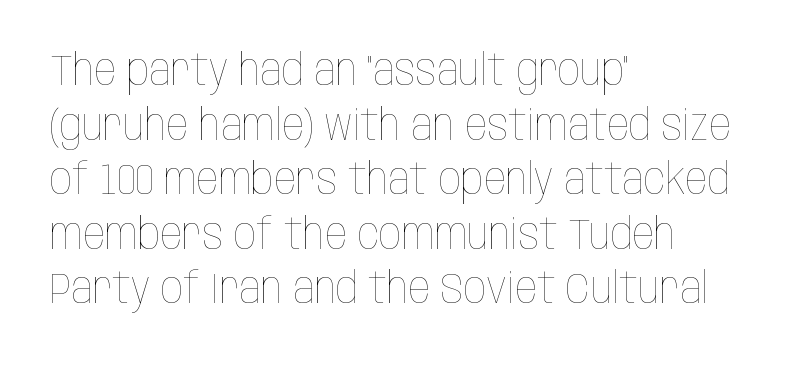
{"italic": "no", "bold": "no", "weight": "thin", "width": "condensed", "stroke_contrast": "low", "x_height": "large", "monospaced": "no", "underline": "no", "align": "left", "line_spacing_ratio": 1.24, "letter_spacing": "normal", "letter_spacing_em": 0.0, "glyph_px": 44}
